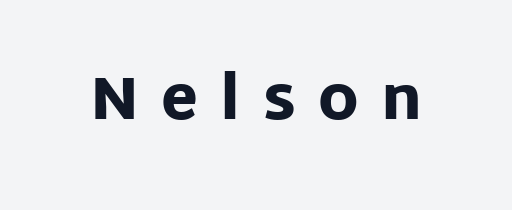
The image shows 60 px heavy sans-serif type, upright; set unusually wide letter spacing (+0.37 em), not underlined; low stroke contrast and a large x-height.
